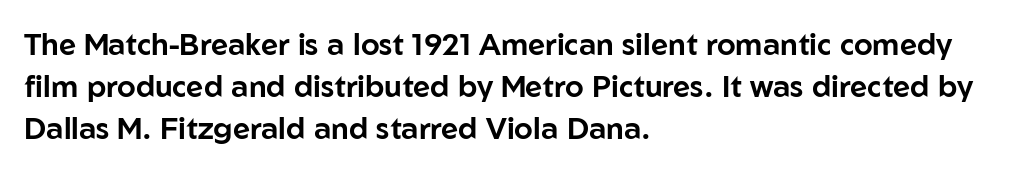
{"serif": "no", "italic": "no", "width": "normal", "stroke_contrast": "low", "x_height": "medium", "monospaced": "no", "underline": "no", "align": "left", "line_spacing": "normal", "line_spacing_ratio": 1.4, "letter_spacing": "normal", "letter_spacing_em": 0.0, "glyph_px": 30}
